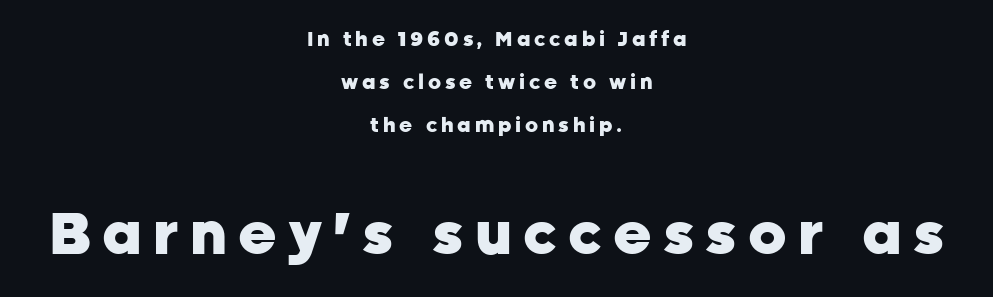
Q: Is the text bold? A: Yes.
Q: Is the text italic (slanted)? A: No, it is upright.
Q: Is the typeface a serif or a sans-serif typeface? A: Sans-serif.
Q: Is the text underlined? A: No.
Q: How is the paragraph aligned? A: Centered.
Q: Is the spacing between lines tight, normal or loose? A: Loose.
Q: Which block of text is set in a larger size, the first (top) or the second (bottom)? A: The second (bottom) one.
Q: Width (condensed, normal, or wide)? A: Normal.
Q: Stroke contrast? A: Low.
Q: x-height? A: Medium.
Q: Monospaced? A: No.
